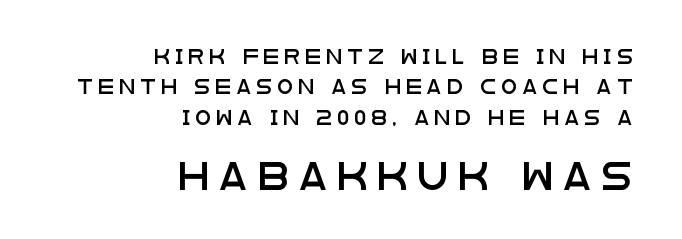
{"italic": "no", "underline": "no", "align": "right", "line_spacing": "loose", "line_spacing_ratio": 2.17, "letter_spacing": "wide", "letter_spacing_em": 0.39, "larger_block": "second", "size_ratio": 1.93, "glyph_px": 27}
